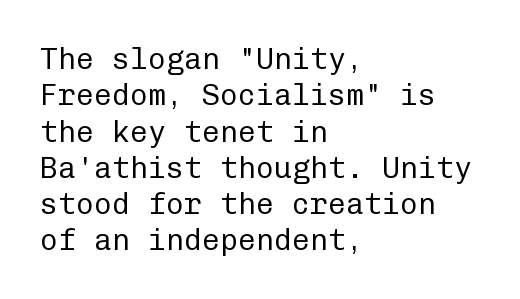
The image shows 30 px regular-weight sans-serif type, upright, monospaced; set left-aligned, line spacing 1.21x, normal letter spacing, not underlined; low stroke contrast and a medium x-height.
